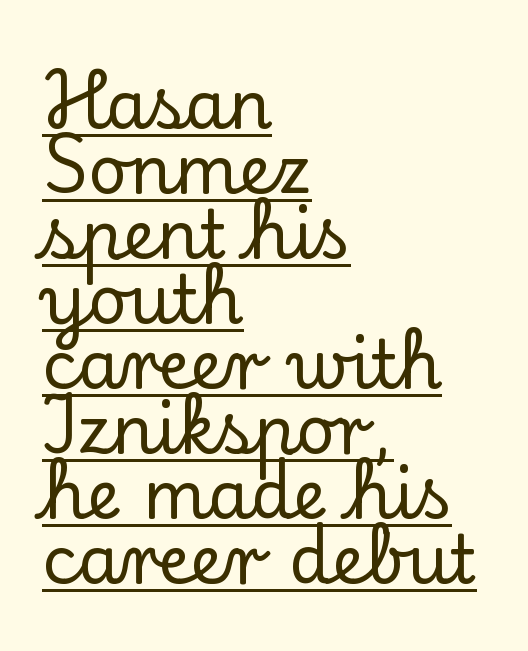
The image shows 67 px serif type, upright; set left-aligned, tight line spacing (0.97x), normal letter spacing, underlined; low stroke contrast and a small x-height.
